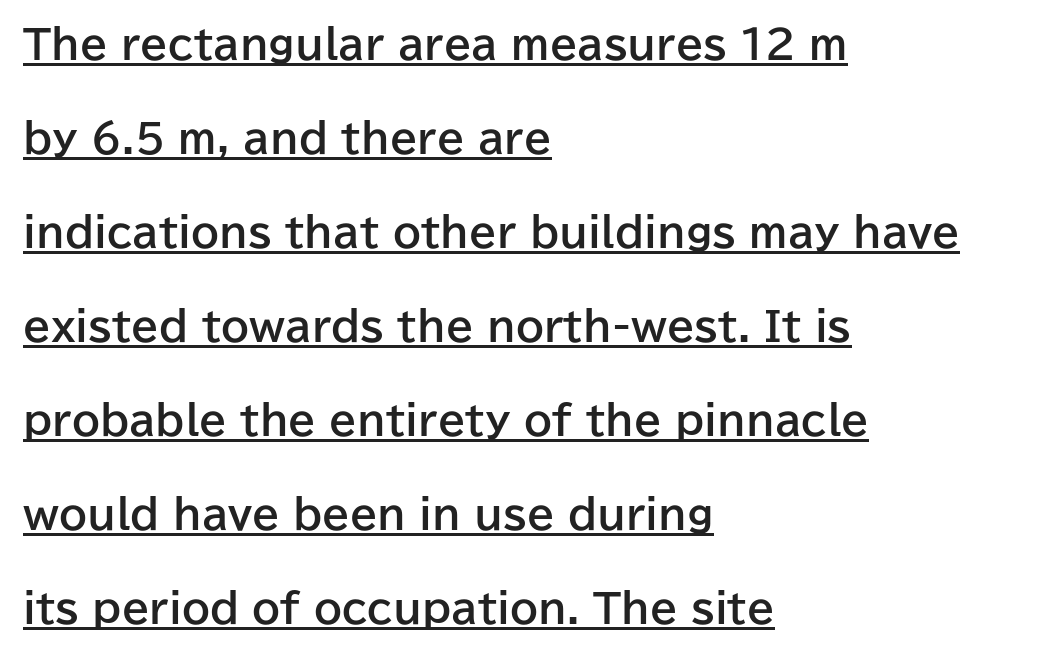
The image shows 40 px bold sans-serif type, upright; set left-aligned, loose line spacing (2.35x), normal letter spacing, underlined; low stroke contrast and a medium x-height.
